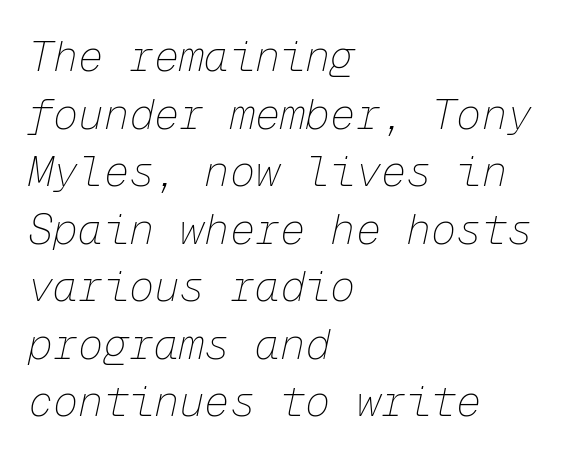
Q: Is the text bold? A: No.
Q: Is the text italic (slanted)? A: Yes, it leans right by about 12 degrees.
Q: Is the text underlined? A: No.
Q: How is the paragraph aligned? A: Left-aligned.
Q: Is the spacing between letters normal or unusually wide? A: Normal.
Q: Is the spacing between lines tight, normal or loose? A: Normal.
Q: Width (condensed, normal, or wide)? A: Normal.
Q: Stroke contrast? A: Low.
Q: x-height? A: Medium.
Q: Monospaced? A: Yes.
